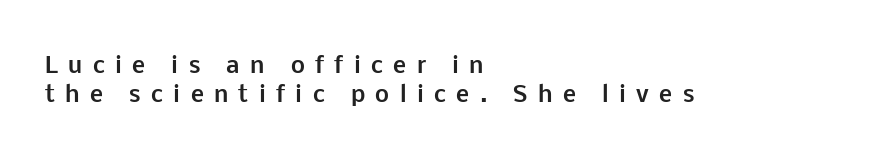
A full-strength bold gives these letters their thick strokes. What's the leading like? Ordinary, nothing unusual. A typesetter would mark this as roman, not italic. Lines of text with bare space underneath.
